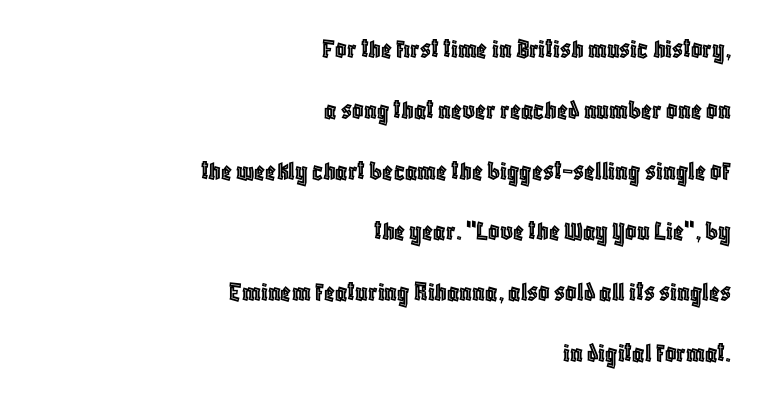
{"italic": "no", "width": "condensed", "x_height": "large", "monospaced": "no", "underline": "no", "align": "right", "line_spacing": "loose", "line_spacing_ratio": 2.17, "letter_spacing": "normal", "letter_spacing_em": 0.0, "glyph_px": 28}
